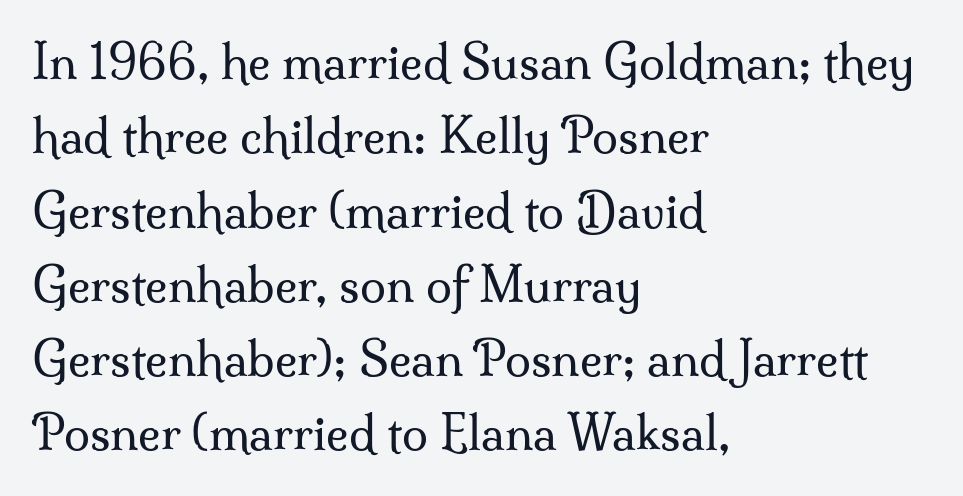
The image shows 47 px regular-weight serif type, upright; set left-aligned, normal line spacing (1.58x), normal letter spacing, not underlined; medium stroke contrast and a small x-height.
